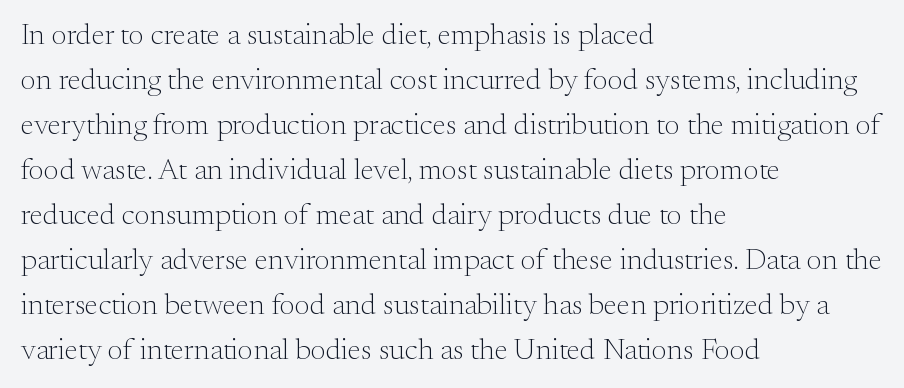
Q: Is the text bold? A: No.
Q: Is the text italic (slanted)? A: No, it is upright.
Q: Is the typeface a serif or a sans-serif typeface? A: Serif.
Q: Is the text underlined? A: No.
Q: How is the paragraph aligned? A: Left-aligned.
Q: Is the spacing between letters normal or unusually wide? A: Normal.
Q: Is the spacing between lines tight, normal or loose? A: Normal.
Q: Width (condensed, normal, or wide)? A: Normal.
Q: Stroke contrast? A: Medium.
Q: x-height? A: Small.
Q: Monospaced? A: No.
